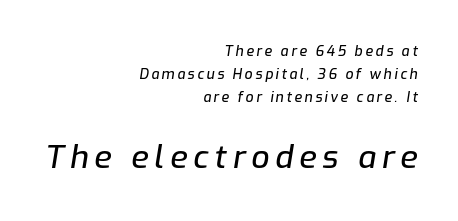
{"italic": "yes", "lean": "right", "slant_degrees": 9, "width": "normal", "stroke_contrast": "low", "x_height": "medium", "monospaced": "no", "underline": "no", "align": "right", "line_spacing": "normal", "line_spacing_ratio": 1.63, "larger_block": "second", "size_ratio": 2.29, "glyph_px": 32}
